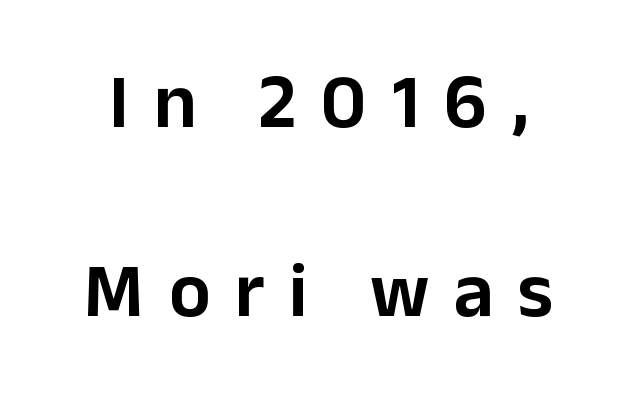
The image shows 77 px sans-serif type, upright; set centered, loose line spacing (2.46x), unusually wide letter spacing (+0.32 em), not underlined; low stroke contrast and a medium x-height.
